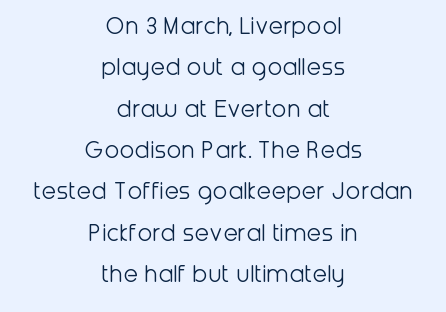
The image shows 27 px text type, upright; set centered, normal line spacing (1.53x), normal letter spacing, not underlined.
